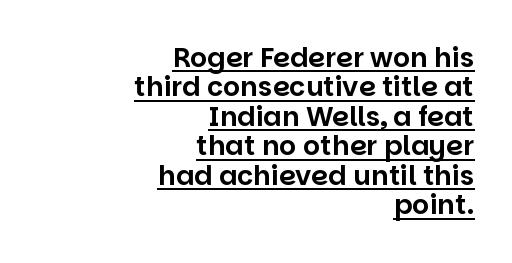
The image shows 27 px text type, upright; set right-aligned, tight line spacing (1.09x), normal letter spacing, underlined.
